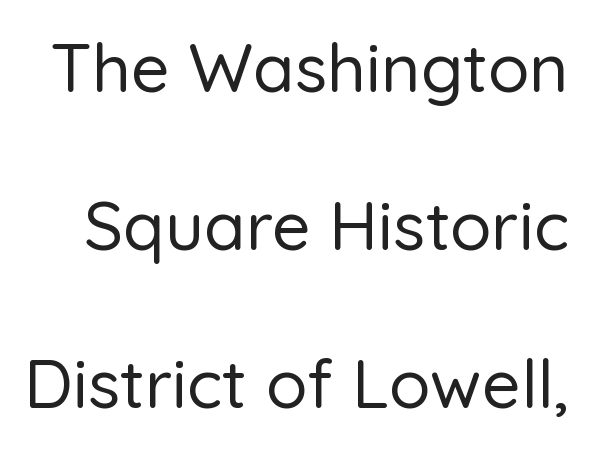
{"serif": "no", "italic": "no", "width": "normal", "stroke_contrast": "low", "x_height": "medium", "monospaced": "no", "underline": "no", "line_spacing": "loose", "line_spacing_ratio": 2.32, "letter_spacing": "normal", "letter_spacing_em": 0.0, "glyph_px": 68}
